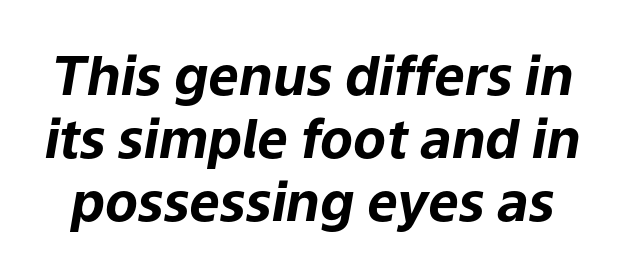
{"italic": "yes", "lean": "right", "slant_degrees": 9, "bold": "yes", "weight": "bold", "width": "normal", "stroke_contrast": "low", "x_height": "medium", "monospaced": "no", "underline": "no", "line_spacing_ratio": 1.17, "letter_spacing": "normal", "letter_spacing_em": 0.0, "glyph_px": 54}
